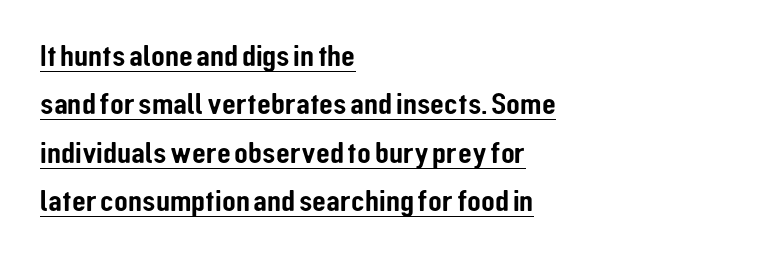
The image shows 32 px condensed sans-serif type, upright; set left-aligned, normal line spacing (1.51x), normal letter spacing, underlined; low stroke contrast and a medium x-height.
